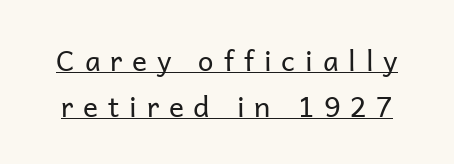
{"serif": "no", "italic": "no", "bold": "no", "weight": "regular", "width": "normal", "stroke_contrast": "low", "x_height": "medium", "monospaced": "no", "underline": "yes", "line_spacing": "normal", "line_spacing_ratio": 1.64, "letter_spacing": "wide", "letter_spacing_em": 0.35, "glyph_px": 28}
